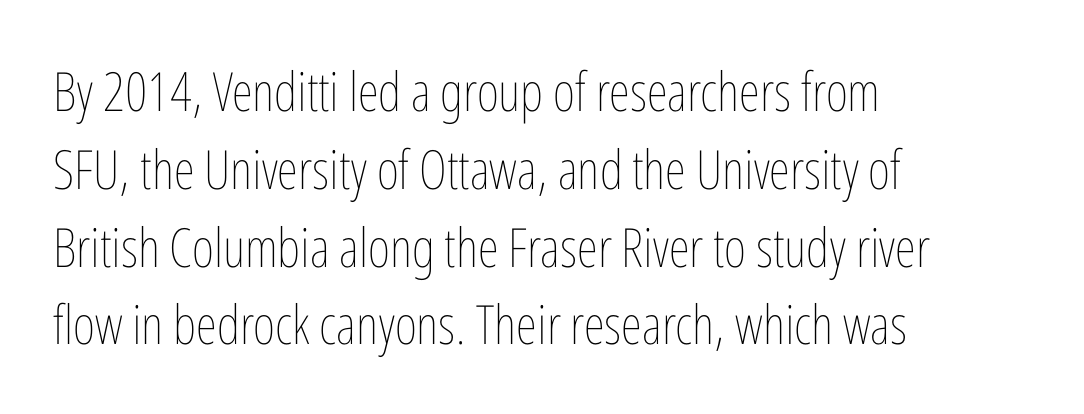
{"italic": "no", "bold": "no", "weight": "thin", "width": "condensed", "stroke_contrast": "low", "x_height": "medium", "monospaced": "no", "underline": "no", "align": "left", "line_spacing": "normal", "line_spacing_ratio": 1.44, "letter_spacing": "normal", "letter_spacing_em": 0.0, "glyph_px": 54}
